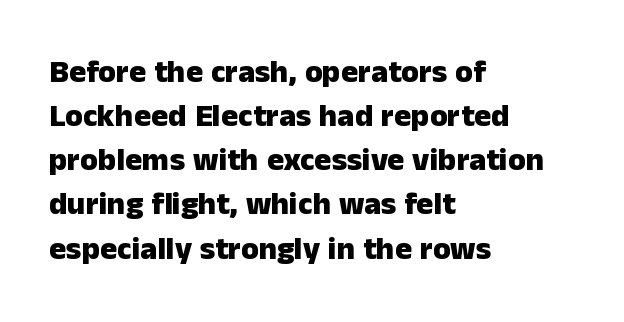
The image shows 32 px heavy sans-serif type, upright; set left-aligned, normal line spacing (1.38x), normal letter spacing, not underlined; low stroke contrast and a medium x-height.
